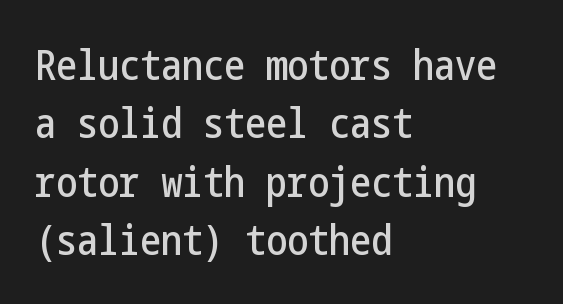
The image shows 42 px condensed sans-serif type, upright; set left-aligned, normal line spacing (1.39x), normal letter spacing, not underlined; low stroke contrast and a medium x-height.
